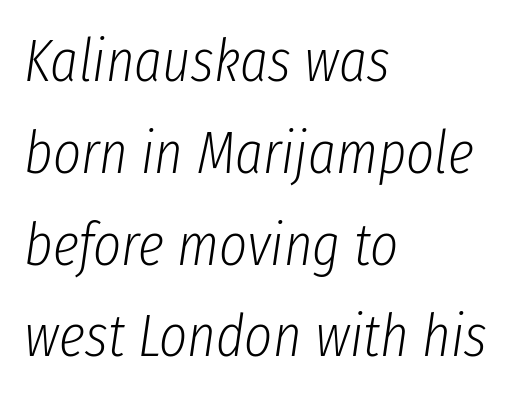
Q: Is the text bold? A: No.
Q: Is the text italic (slanted)? A: Yes, it leans right by about 8 degrees.
Q: Is the text underlined? A: No.
Q: How is the paragraph aligned? A: Left-aligned.
Q: Is the spacing between letters normal or unusually wide? A: Normal.
Q: Is the spacing between lines tight, normal or loose? A: Normal.
Q: Width (condensed, normal, or wide)? A: Condensed.
Q: Stroke contrast? A: Low.
Q: x-height? A: Medium.
Q: Monospaced? A: No.
